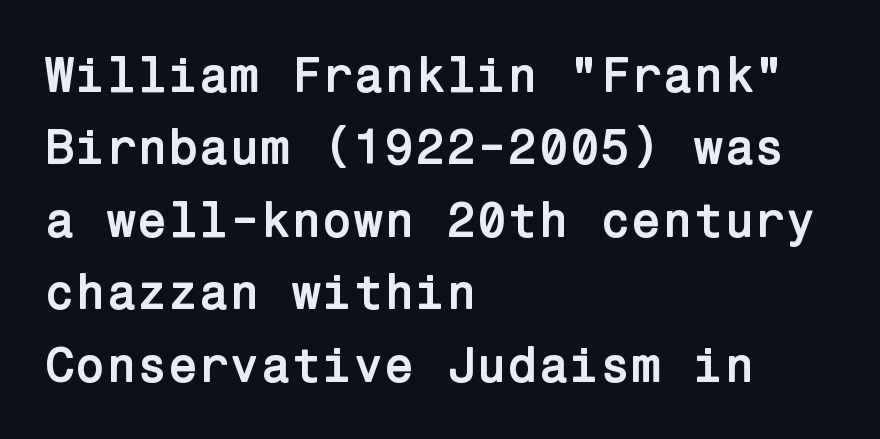
The image shows 50 px semibold sans-serif type, upright; set left-aligned, normal line spacing (1.45x), normal letter spacing, not underlined; low stroke contrast and a medium x-height.
